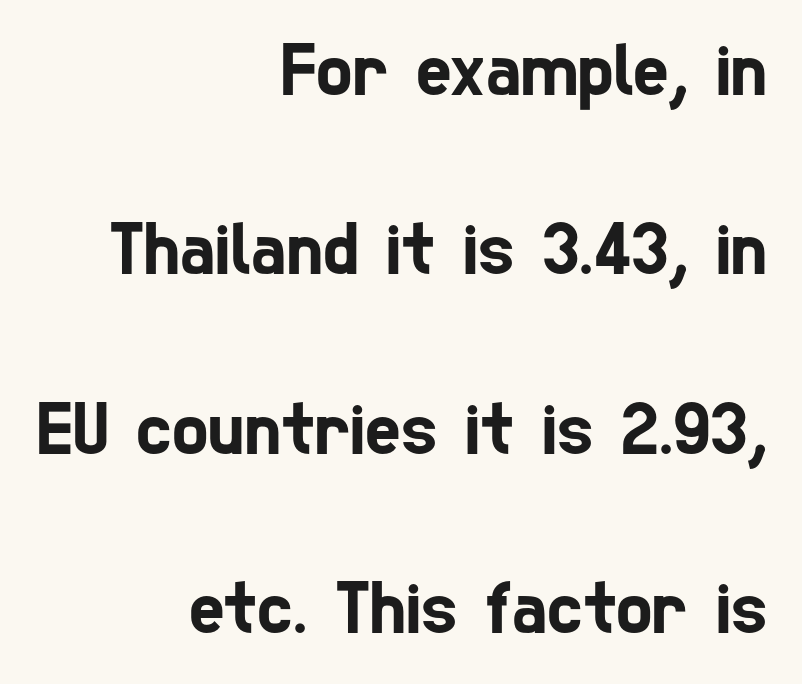
{"serif": "no", "width": "condensed", "stroke_contrast": "low", "x_height": "medium", "monospaced": "no", "underline": "no", "align": "right", "line_spacing": "loose", "line_spacing_ratio": 2.36, "letter_spacing": "normal", "letter_spacing_em": 0.0, "glyph_px": 76}
